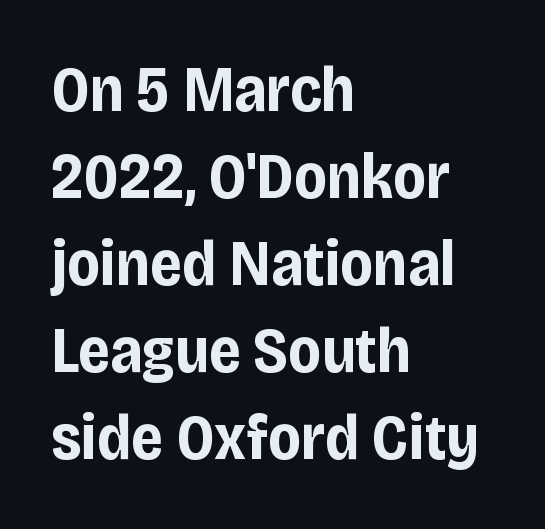
{"serif": "no", "italic": "no", "bold": "yes", "weight": "bold", "width": "condensed", "stroke_contrast": "low", "x_height": "large", "monospaced": "no", "underline": "no", "align": "left", "line_spacing": "normal", "line_spacing_ratio": 1.36, "letter_spacing": "normal", "letter_spacing_em": 0.0, "glyph_px": 64}
